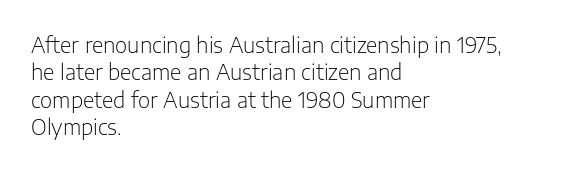
Q: Is the text bold? A: No.
Q: Is the text italic (slanted)? A: No, it is upright.
Q: Is the text underlined? A: No.
Q: How is the paragraph aligned? A: Left-aligned.
Q: Is the spacing between letters normal or unusually wide? A: Normal.
Q: Is the spacing between lines tight, normal or loose? A: Normal.
